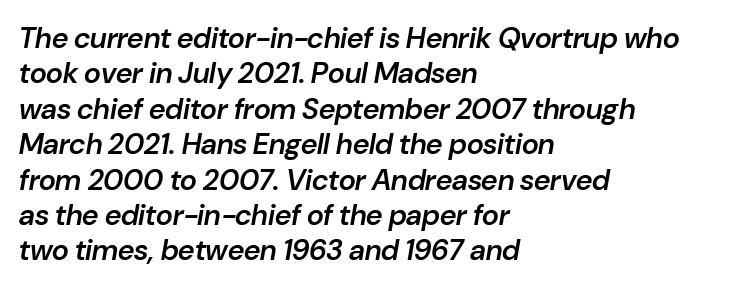
Q: Is the text bold? A: Semi-bold.
Q: Is the text italic (slanted)? A: Yes, it leans right by about 10 degrees.
Q: Is the text underlined? A: No.
Q: How is the paragraph aligned? A: Left-aligned.
Q: Is the spacing between letters normal or unusually wide? A: Normal.
Q: Width (condensed, normal, or wide)? A: Normal.
Q: Stroke contrast? A: Low.
Q: x-height? A: Medium.
Q: Monospaced? A: No.
